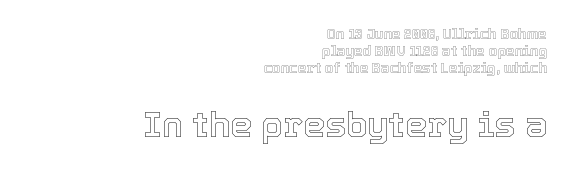
Q: Is the text italic (slanted)? A: No, it is upright.
Q: Is the text underlined? A: No.
Q: How is the paragraph aligned? A: Right-aligned.
Q: Is the spacing between letters normal or unusually wide? A: Normal.
Q: Which block of text is set in a larger size, the first (top) or the second (bottom)? A: The second (bottom) one.
Q: Width (condensed, normal, or wide)? A: Normal.
Q: x-height? A: Medium.
Q: Monospaced? A: No.
